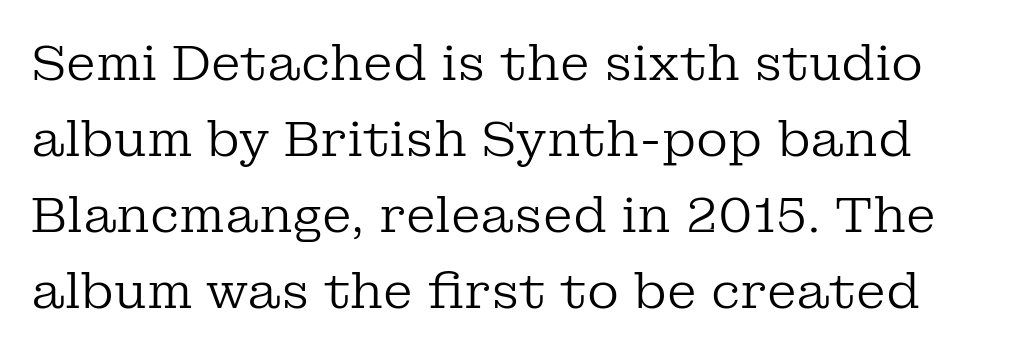
{"serif": "yes", "italic": "no", "bold": "no", "weight": "regular", "width": "normal", "stroke_contrast": "low", "x_height": "medium", "monospaced": "no", "underline": "no", "line_spacing": "normal", "line_spacing_ratio": 1.55, "letter_spacing": "normal", "letter_spacing_em": 0.0, "glyph_px": 49}
